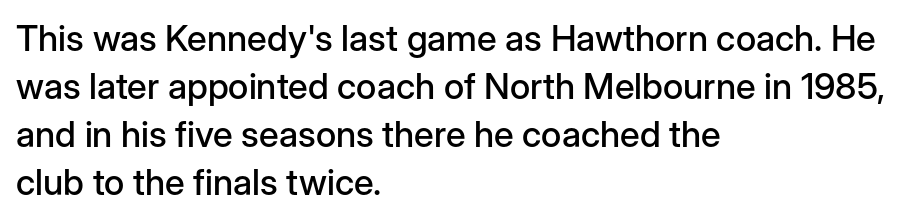
Q: Is the text italic (slanted)? A: No, it is upright.
Q: Is the typeface a serif or a sans-serif typeface? A: Sans-serif.
Q: Is the text underlined? A: No.
Q: How is the paragraph aligned? A: Left-aligned.
Q: Is the spacing between letters normal or unusually wide? A: Normal.
Q: Is the spacing between lines tight, normal or loose? A: Normal.
Q: Width (condensed, normal, or wide)? A: Normal.
Q: Stroke contrast? A: Low.
Q: x-height? A: Medium.
Q: Monospaced? A: No.
